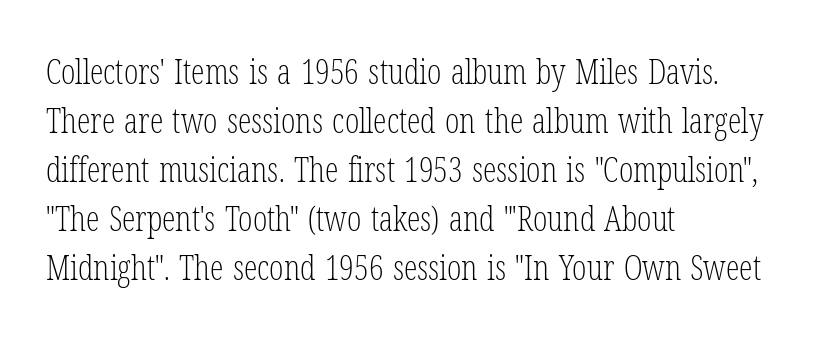
Q: Is the text bold? A: No.
Q: Is the text italic (slanted)? A: No, it is upright.
Q: Is the typeface a serif or a sans-serif typeface? A: Serif.
Q: Is the text underlined? A: No.
Q: How is the paragraph aligned? A: Left-aligned.
Q: Is the spacing between letters normal or unusually wide? A: Normal.
Q: Is the spacing between lines tight, normal or loose? A: Normal.
Q: Width (condensed, normal, or wide)? A: Condensed.
Q: Stroke contrast? A: Low.
Q: x-height? A: Medium.
Q: Monospaced? A: No.
